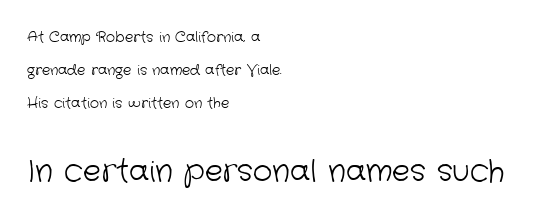
Q: Is the text bold? A: No.
Q: Is the typeface a serif or a sans-serif typeface? A: Sans-serif.
Q: Is the text underlined? A: No.
Q: How is the paragraph aligned? A: Left-aligned.
Q: Is the spacing between letters normal or unusually wide? A: Normal.
Q: Is the spacing between lines tight, normal or loose? A: Loose.
Q: Which block of text is set in a larger size, the first (top) or the second (bottom)? A: The second (bottom) one.
Q: Width (condensed, normal, or wide)? A: Normal.
Q: Stroke contrast? A: Low.
Q: x-height? A: Medium.
Q: Monospaced? A: No.
